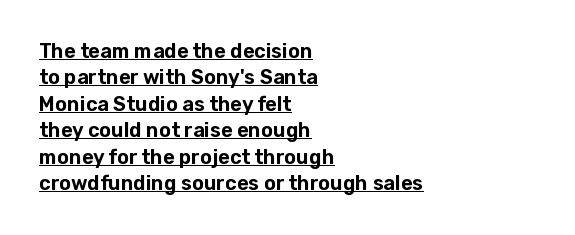
Horizontal alignment here is leftward, the default for most running prose. The type sits square on the baseline with zero lean. The type is set solid horizontally, with unmodified tracking. The rendered words wear a rule along their underside.
